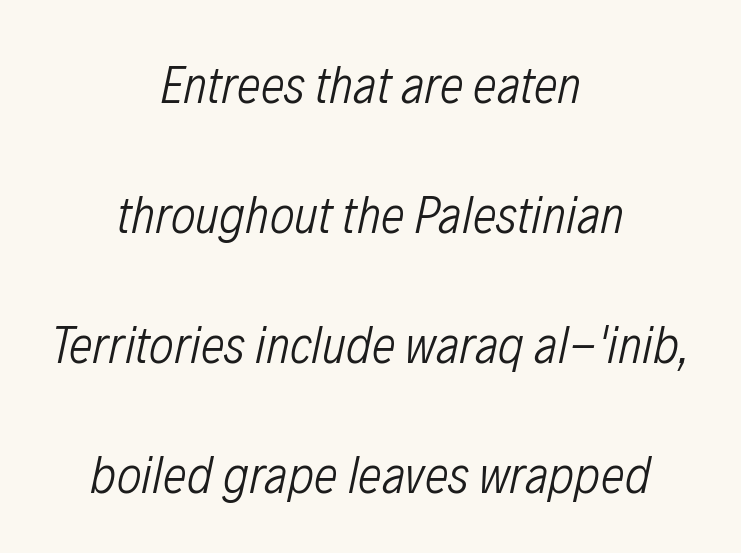
Q: Is the text bold? A: No.
Q: Is the text italic (slanted)? A: Yes, it leans right by about 12 degrees.
Q: Is the text underlined? A: No.
Q: How is the paragraph aligned? A: Centered.
Q: Is the spacing between letters normal or unusually wide? A: Normal.
Q: Is the spacing between lines tight, normal or loose? A: Loose.
Q: Width (condensed, normal, or wide)? A: Condensed.
Q: Stroke contrast? A: Low.
Q: x-height? A: Medium.
Q: Monospaced? A: No.
